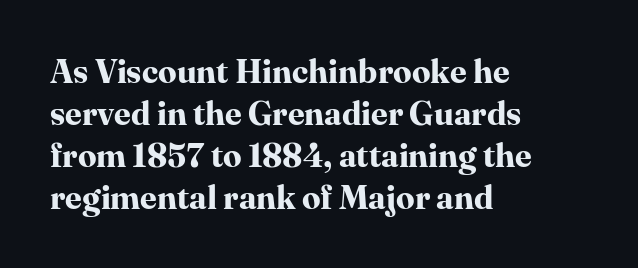
You could call the tracking neutral — neither tight nor loose. Does the copy run flush right? No — it runs flush left. Thick stems and heavy bowls — unmistakably bold. Descender tails drop into unmarked territory.
